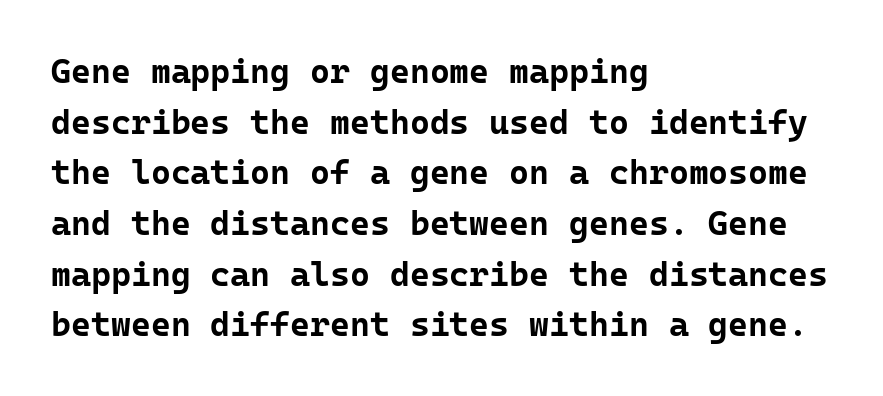
The strokes are fattened all the way to bold. A typesetter would label this face a sans. Upright lettering throughout. Is the letter spacing exaggerated? No — it looks like the ordinary default. The lines in this sample share a left origin and differ only in where they stop. Rule under the text: the space is simply empty.
